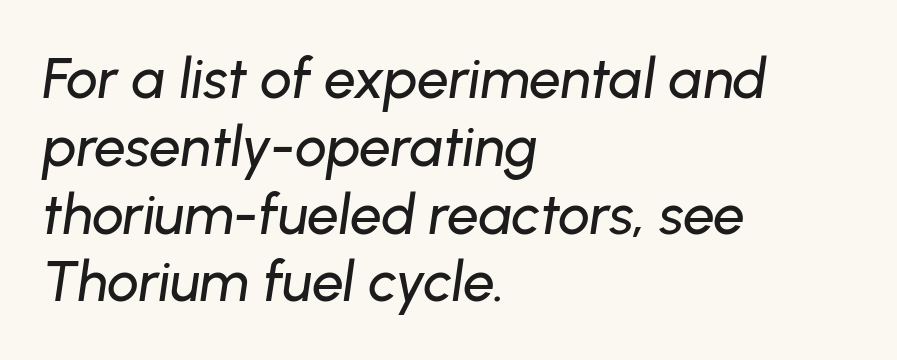
The image shows 56 px text type, italic (leaning right); set left-aligned, line spacing 1.21x, normal letter spacing, not underlined; low stroke contrast and a medium x-height.
